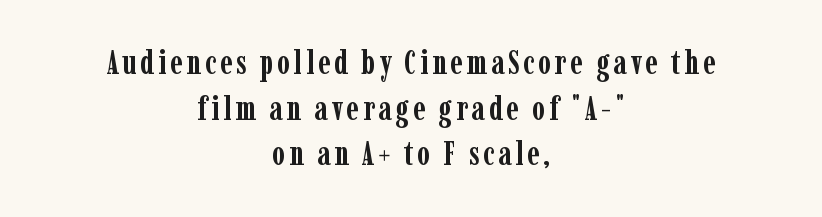
Q: Is the text bold? A: Yes.
Q: Is the text italic (slanted)? A: No, it is upright.
Q: Is the typeface a serif or a sans-serif typeface? A: Serif.
Q: Is the text underlined? A: No.
Q: How is the paragraph aligned? A: Centered.
Q: Is the spacing between lines tight, normal or loose? A: Normal.
Q: Width (condensed, normal, or wide)? A: Condensed.
Q: Stroke contrast? A: Low.
Q: x-height? A: Medium.
Q: Monospaced? A: No.
